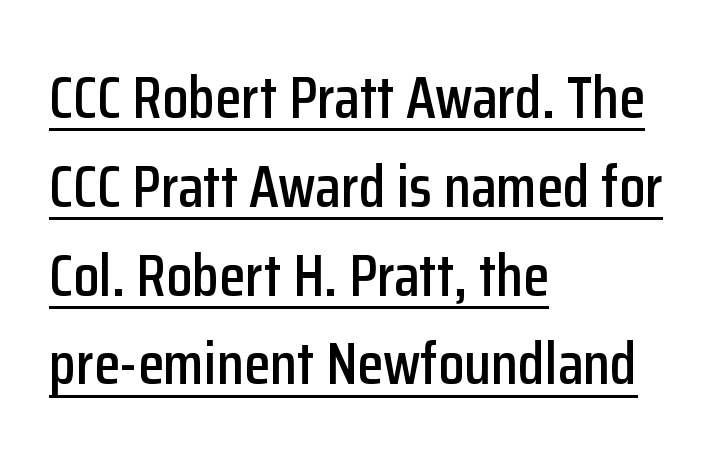
Nothing unusual about the tracking: characters are spaced as the font intends. Classification — sans serif. The type sits square on the baseline with zero lean. Horizontal alignment here is leftward, the default for most running prose.
